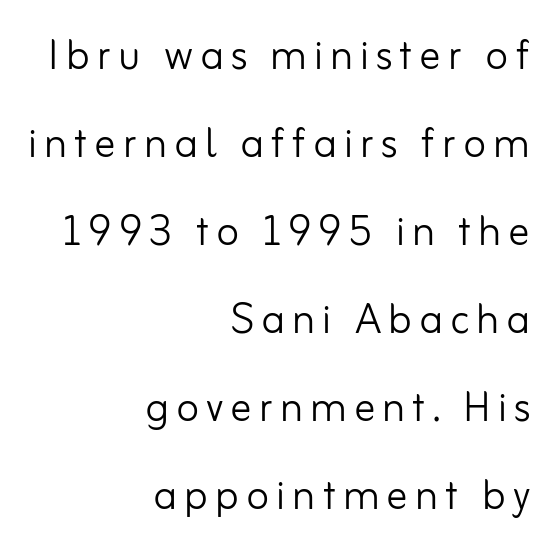
{"serif": "no", "italic": "no", "bold": "no", "weight": "light", "width": "normal", "stroke_contrast": "low", "x_height": "small", "monospaced": "no", "underline": "no", "align": "right", "line_spacing": "normal", "line_spacing_ratio": 1.66, "glyph_px": 53}
